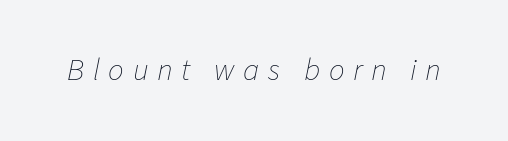
The horizontal fit of the characters is loose and conspicuously gappy. No heavy texture on the line: the type isn't bold. If you drew a line through each stem, it would be angled. The face used here is proportionally spaced, like ordinary book or web type. Nobody drew a line under any word here.
